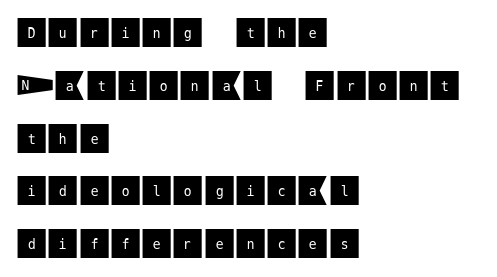
{"serif": "no", "italic": "no", "width": "normal", "stroke_contrast": "medium", "x_height": "large", "underline": "no", "align": "left", "line_spacing": "normal", "line_spacing_ratio": 1.65, "letter_spacing": "normal", "letter_spacing_em": 0.0, "glyph_px": 32}
